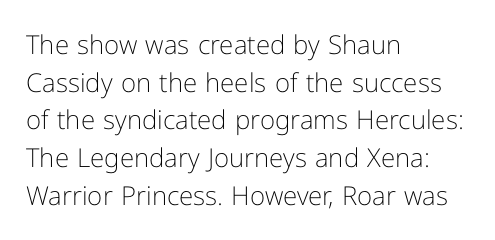
This sample is left-justified, so line endings fall wherever the words run out. Short note: letters normally spaced. These lines were composed using upright roman letters. Nothing heavy about these letters — not bold at all. The glyphs are unaccompanied by any horizontal stroke below them. Quick note: interline space is typical.
